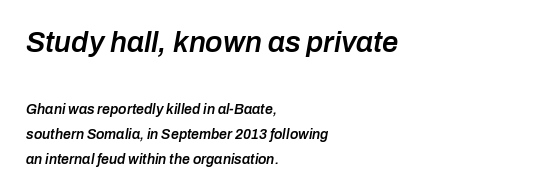
The image shows 29 px semibold type, italic (leaning right); set left-aligned, line spacing 1.78x, normal letter spacing, not underlined; the first (top) block is 2.07x larger; low stroke contrast and a medium x-height.
